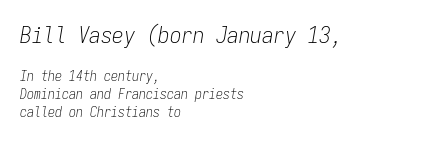
{"italic": "yes", "lean": "right", "slant_degrees": 9, "bold": "no", "underline": "no", "align": "left", "line_spacing": "normal", "line_spacing_ratio": 1.26, "letter_spacing": "normal", "letter_spacing_em": 0.0, "larger_block": "first", "size_ratio": 1.64, "glyph_px": 23}
